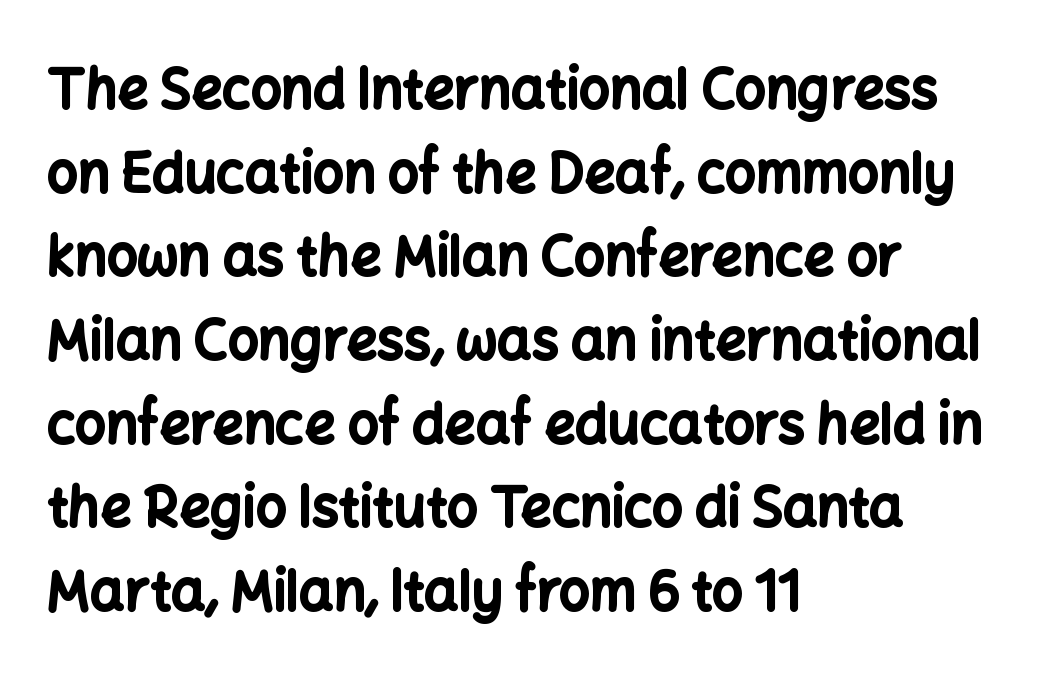
The characters display no serif detailing; their extremities are plain. A typesetter would call this proportional, since set widths differ per character. Default kerning and tracking; the words read as compact shapes. Posture: vertical. Rows of type keep a routine distance in the vertical direction. Has an underline been added? It has not.
